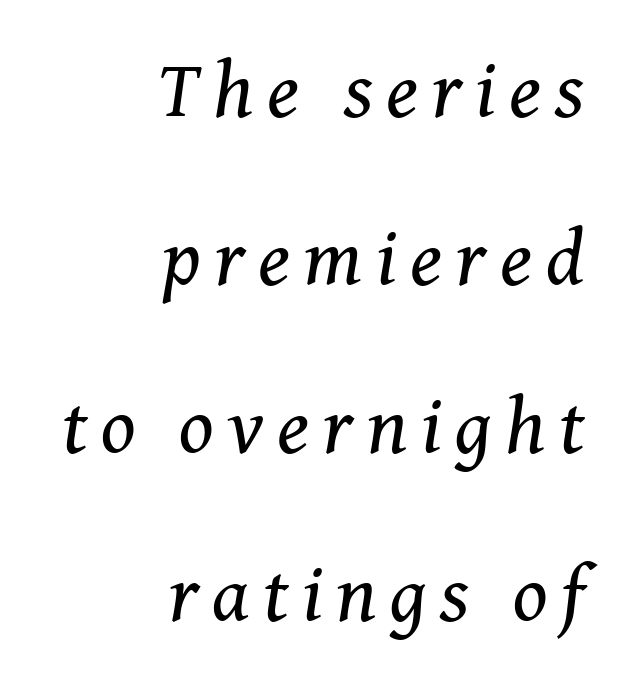
The line-height multiplier appears high, well above default. Weight class: somewhere from thin through regular. Emphasis-style slanted type is in use. Descenders hang freely into open space. Spacing verdict: proportional, widths tailored to each character.
